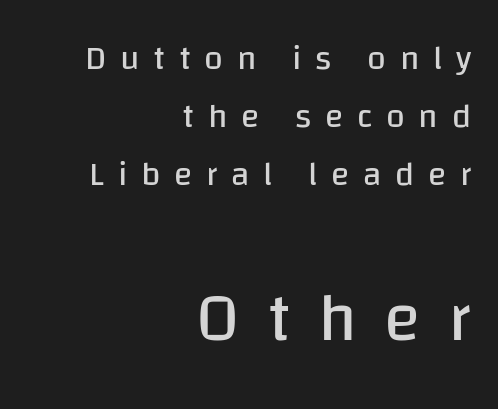
The image shows 68 px regular-weight sans-serif type, upright; set right-aligned, line spacing 1.71x, unusually wide letter spacing (+0.4 em), not underlined; the second (bottom) block is 2.0x larger; low stroke contrast and a large x-height.
